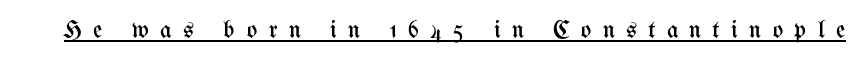
Stroke mass is kept to a normal reading level or below. What stands out about the letter spacing? Its width — letters are far apart. Vertical strokes here are truly vertical. What decoration does the sample have? An underline.
